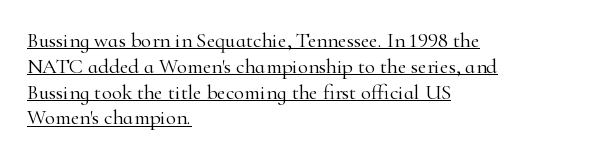
The image shows 21 px text type, upright; set left-aligned, line spacing 1.23x, normal letter spacing, underlined.
